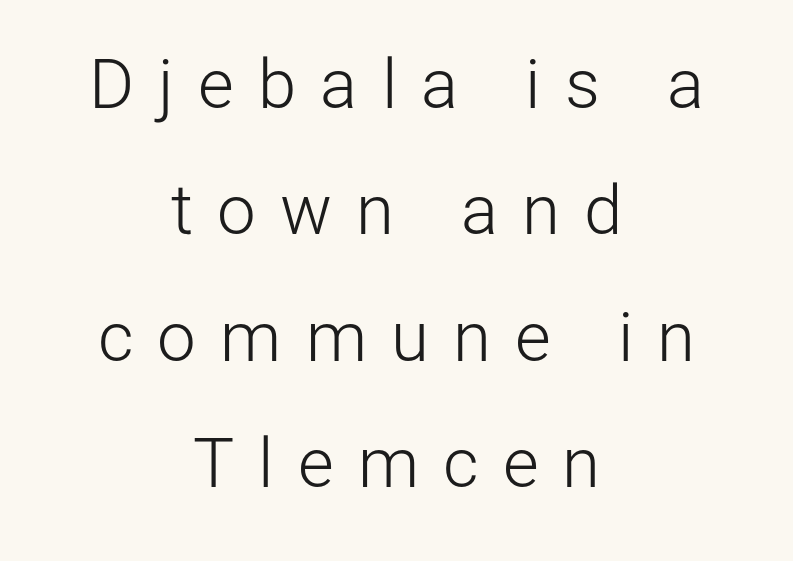
Teacher's note: observe the equal gaps on both sides — that is centered alignment. These lines are rendered in a variable-pitch font. No italicization has been applied; the sample stays upright. To sum up the face: it is a sans, with no serifs. Loose tracking; the words dissolve into strings of separated letters. Has an underline been added? It has not.
